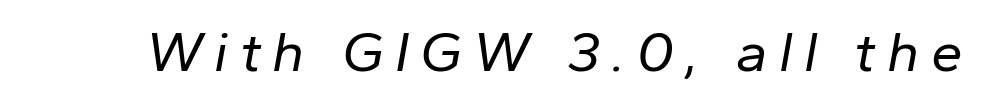
Q: Is the text bold? A: No.
Q: Is the text italic (slanted)? A: Yes, it leans right by about 10 degrees.
Q: Is the text underlined? A: No.
Q: Is the spacing between letters normal or unusually wide? A: Unusually wide.
Q: Width (condensed, normal, or wide)? A: Normal.
Q: Stroke contrast? A: Low.
Q: x-height? A: Medium.
Q: Monospaced? A: No.
